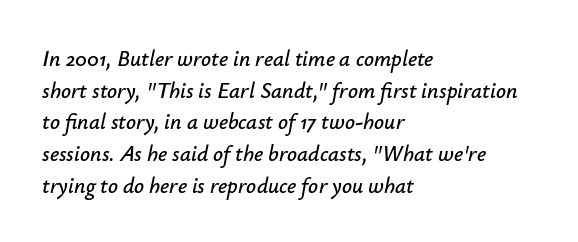
The image shows 22 px text type, italic (leaning right); set left-aligned, normal line spacing (1.44x), normal letter spacing, not underlined.
